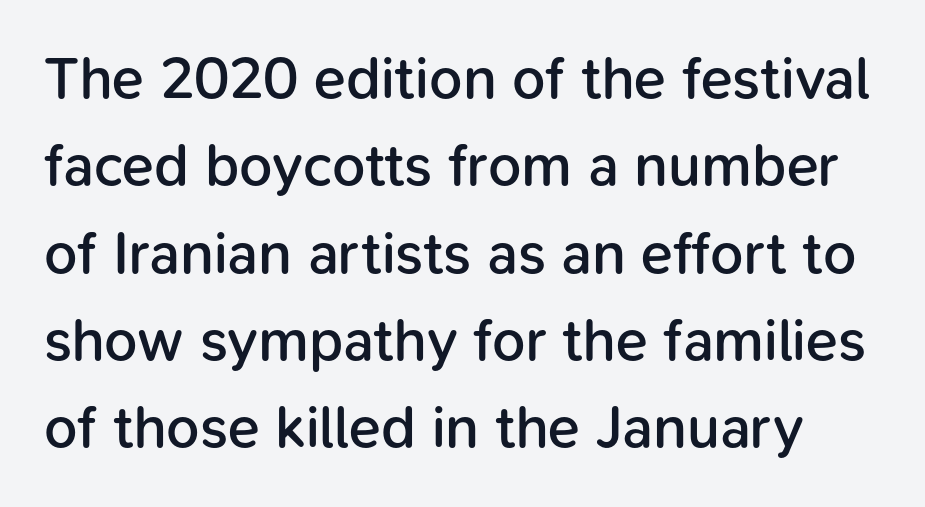
The image shows 59 px semibold sans-serif type, upright; set normal line spacing (1.48x), normal letter spacing, not underlined; low stroke contrast and a medium x-height.
